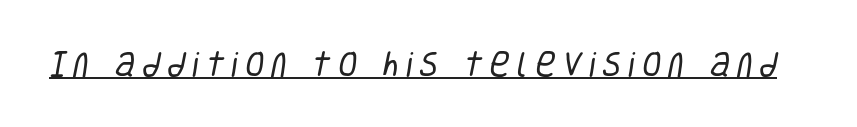
Q: Is the text bold? A: No.
Q: Is the typeface a serif or a sans-serif typeface? A: Sans-serif.
Q: Is the text underlined? A: Yes.
Q: Is the spacing between letters normal or unusually wide? A: Unusually wide.
Q: Width (condensed, normal, or wide)? A: Condensed.
Q: Stroke contrast? A: Low.
Q: x-height? A: Large.
Q: Monospaced? A: No.
